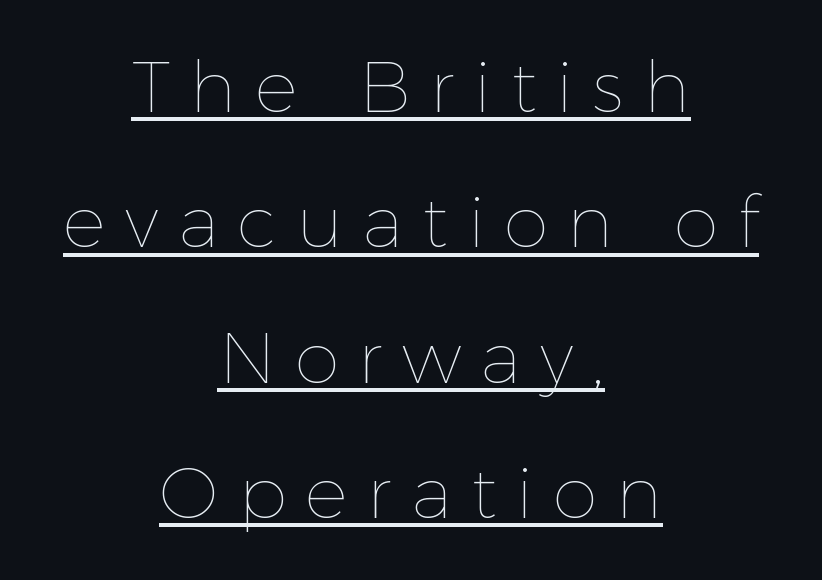
Q: Is the text bold? A: No.
Q: Is the text italic (slanted)? A: No, it is upright.
Q: Is the text underlined? A: Yes.
Q: How is the paragraph aligned? A: Centered.
Q: Is the spacing between letters normal or unusually wide? A: Unusually wide.
Q: Width (condensed, normal, or wide)? A: Normal.
Q: x-height? A: Medium.
Q: Monospaced? A: No.
